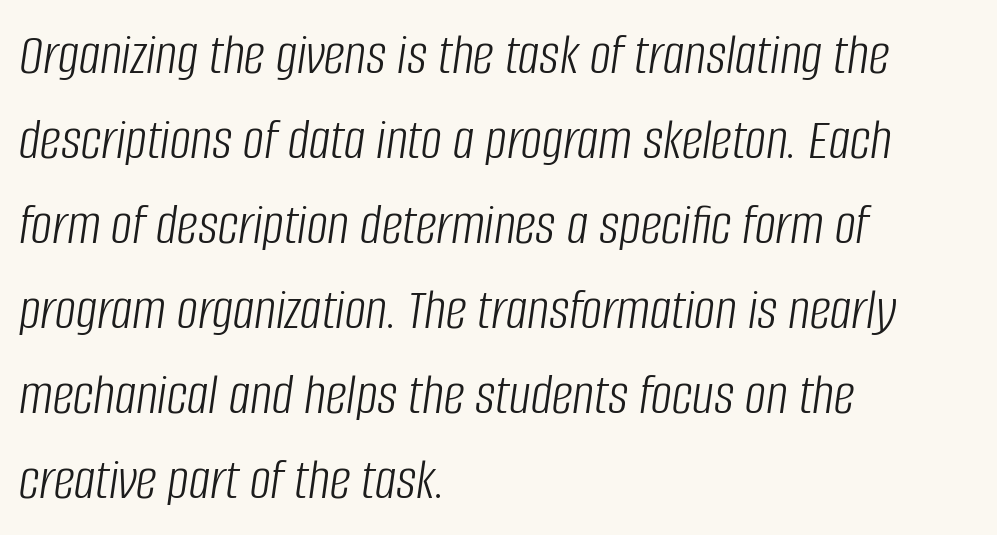
{"italic": "yes", "lean": "right", "slant_degrees": 8, "bold": "no", "weight": "light", "width": "condensed", "stroke_contrast": "low", "x_height": "large", "monospaced": "no", "underline": "no", "align": "left", "line_spacing": "normal", "line_spacing_ratio": 1.44, "letter_spacing": "normal", "letter_spacing_em": 0.0, "glyph_px": 59}
